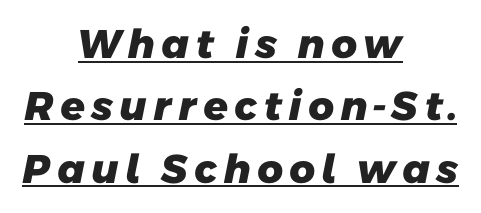
Q: Is the text bold? A: Yes.
Q: Is the typeface a serif or a sans-serif typeface? A: Sans-serif.
Q: Is the text underlined? A: Yes.
Q: How is the paragraph aligned? A: Centered.
Q: Is the spacing between lines tight, normal or loose? A: Normal.
Q: Width (condensed, normal, or wide)? A: Normal.
Q: Stroke contrast? A: Low.
Q: x-height? A: Medium.
Q: Monospaced? A: No.
